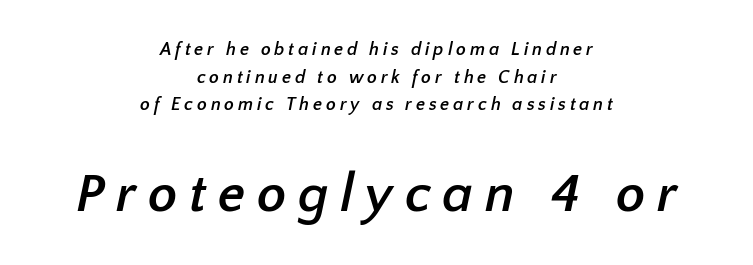
These two chunks differ in scale, with the bottom chunk taking the larger measure. The space directly below the letters is spotless. The characters look thick and weighty, a clear bold. The characters display no serif detailing; their extremities are plain. The line texture is sparse and dotted thanks to wide tracking. Here the designer chose a conventional face with non-uniform glyph widths.
